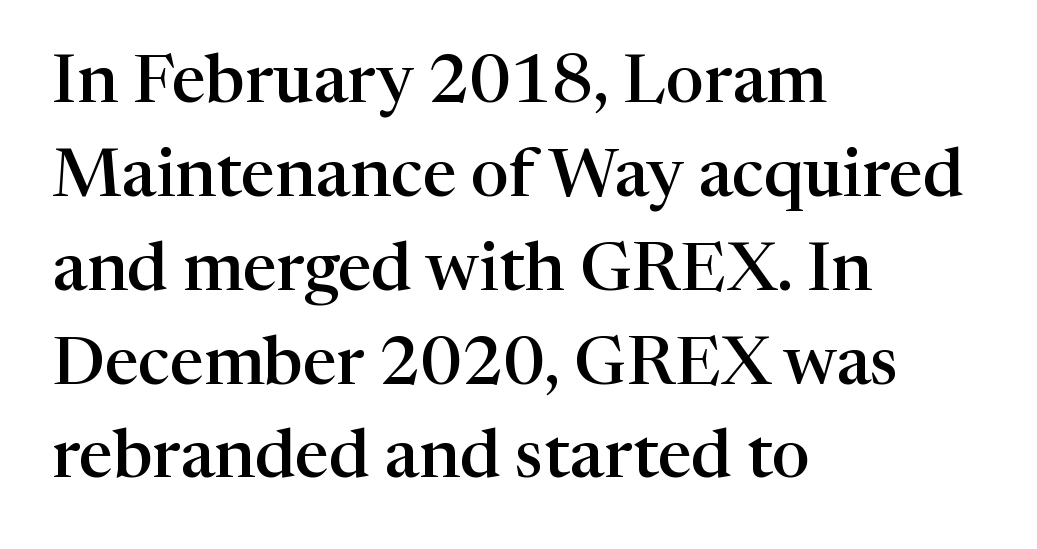
{"serif": "yes", "italic": "no", "bold": "semi", "weight": "semibold", "width": "normal", "stroke_contrast": "high", "x_height": "medium", "monospaced": "no", "underline": "no", "align": "left", "line_spacing": "normal", "line_spacing_ratio": 1.38, "letter_spacing": "normal", "letter_spacing_em": 0.0, "glyph_px": 68}
